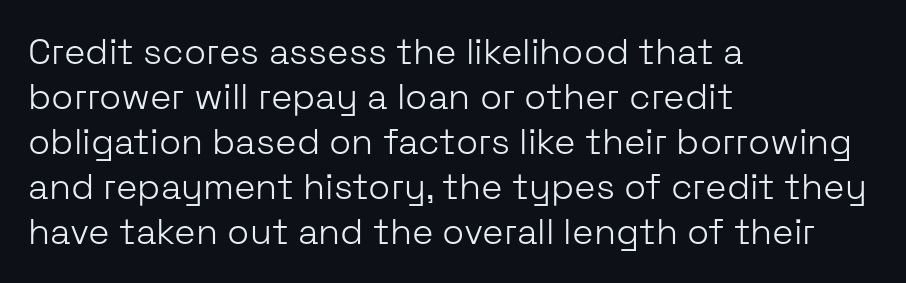
Q: Is the text bold? A: No.
Q: Is the text italic (slanted)? A: No, it is upright.
Q: Is the typeface a serif or a sans-serif typeface? A: Sans-serif.
Q: Is the text underlined? A: No.
Q: How is the paragraph aligned? A: Left-aligned.
Q: Is the spacing between letters normal or unusually wide? A: Normal.
Q: Is the spacing between lines tight, normal or loose? A: Normal.
Q: Width (condensed, normal, or wide)? A: Normal.
Q: Stroke contrast? A: Low.
Q: x-height? A: Medium.
Q: Monospaced? A: No.
